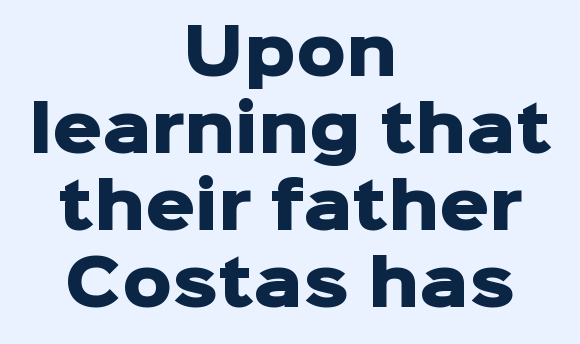
The image shows 62 px heavy sans-serif type, upright; set centered, line spacing 1.24x, normal letter spacing, not underlined; low stroke contrast and a medium x-height.
